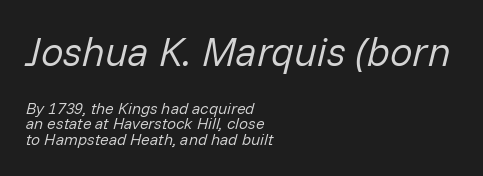
The rendering keeps characters at their native spacing. Each letter keeps its own natural width here, so spacing adapts to shape. Rows of type sit shoulder to shoulder in the vertical direction. Of the two passages, the one on top uses the larger point size.
